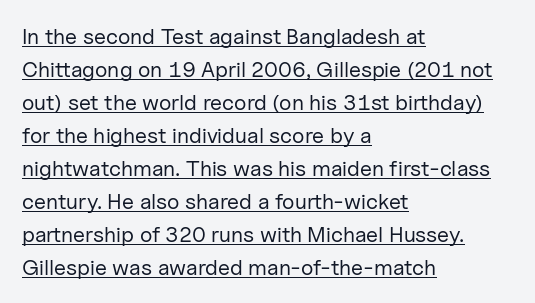
Does the leading feel generous? No, just average. Is this a heavy cut? Hardly; it is regular or lighter. Default kerning and tracking; the words read as compact shapes. Is there any slant? The stems are plumb.
